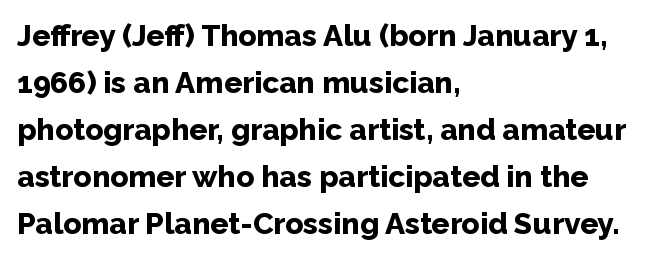
{"serif": "no", "italic": "no", "bold": "yes", "weight": "bold", "width": "normal", "stroke_contrast": "low", "x_height": "medium", "monospaced": "no", "underline": "no", "align": "left", "line_spacing": "normal", "line_spacing_ratio": 1.57, "letter_spacing": "normal", "letter_spacing_em": 0.0, "glyph_px": 30}
